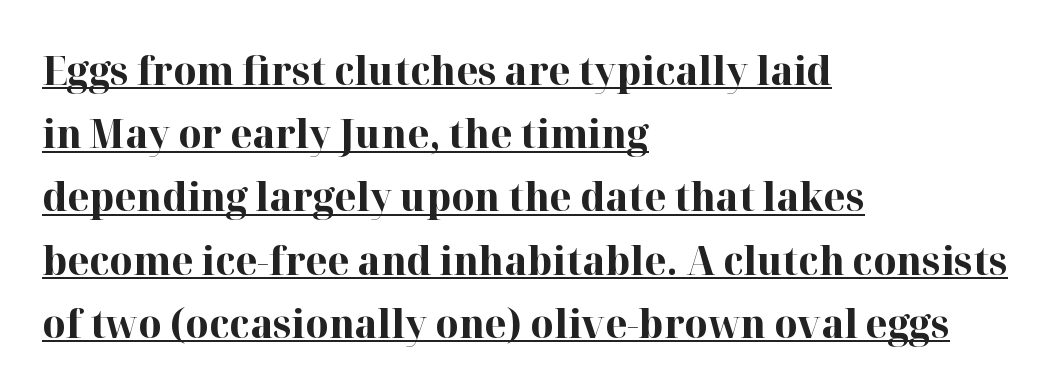
{"serif": "yes", "italic": "no", "bold": "yes", "weight": "bold", "width": "normal", "stroke_contrast": "high", "x_height": "medium", "monospaced": "no", "underline": "yes", "align": "left", "line_spacing": "normal", "line_spacing_ratio": 1.58, "letter_spacing": "normal", "letter_spacing_em": 0.0, "glyph_px": 40}
